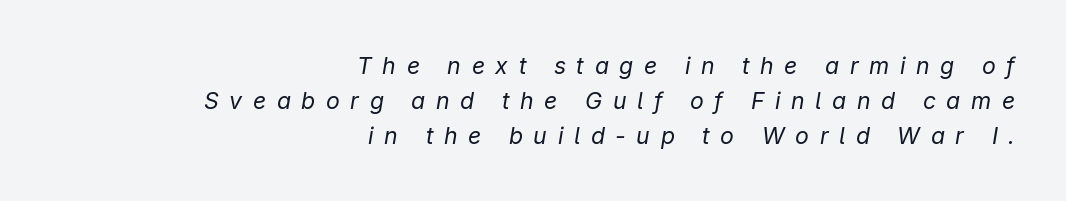
{"italic": "yes", "lean": "right", "slant_degrees": 9, "bold": "no", "underline": "no", "align": "right", "line_spacing": "normal", "line_spacing_ratio": 1.52, "letter_spacing": "wide", "letter_spacing_em": 0.46, "glyph_px": 23}
